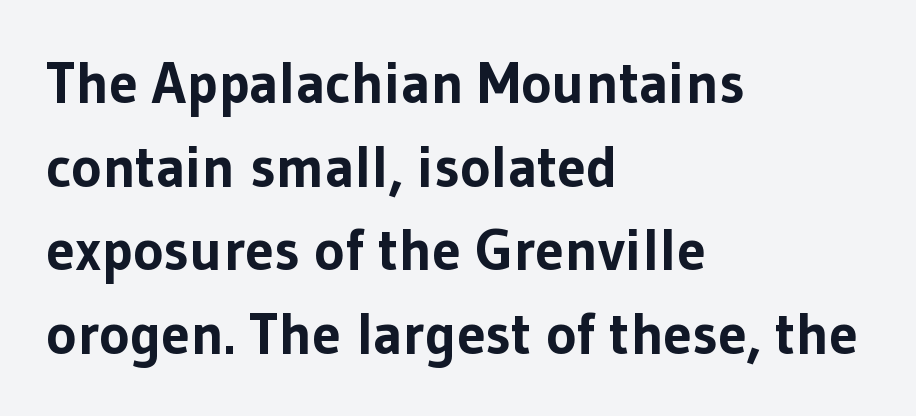
Q: Is the text bold? A: Yes.
Q: Is the text italic (slanted)? A: No, it is upright.
Q: Is the typeface a serif or a sans-serif typeface? A: Sans-serif.
Q: Is the text underlined? A: No.
Q: How is the paragraph aligned? A: Left-aligned.
Q: Is the spacing between letters normal or unusually wide? A: Normal.
Q: Is the spacing between lines tight, normal or loose? A: Normal.
Q: Width (condensed, normal, or wide)? A: Normal.
Q: Stroke contrast? A: Low.
Q: x-height? A: Medium.
Q: Monospaced? A: No.
